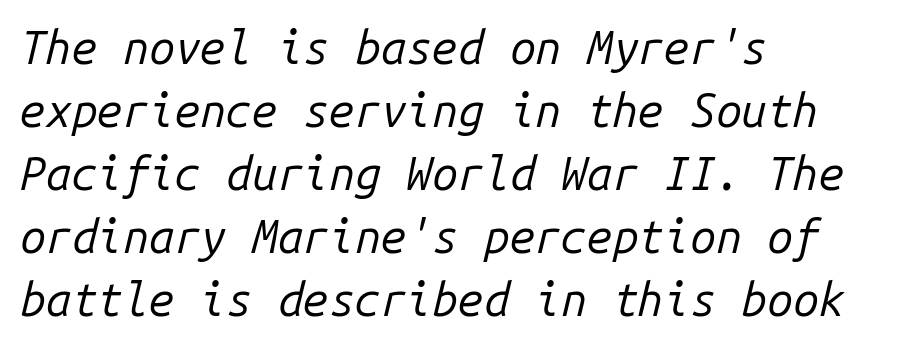
Is this a fixed-width face? Yes — each glyph sits in an identical cell. A classic flush-left, rag-right setting is used for this passage. There is no visible air inserted between adjacent glyphs. Compared with typical paragraphs, the rows here are spaced about the same. The passage shown is not bold in any degree.
